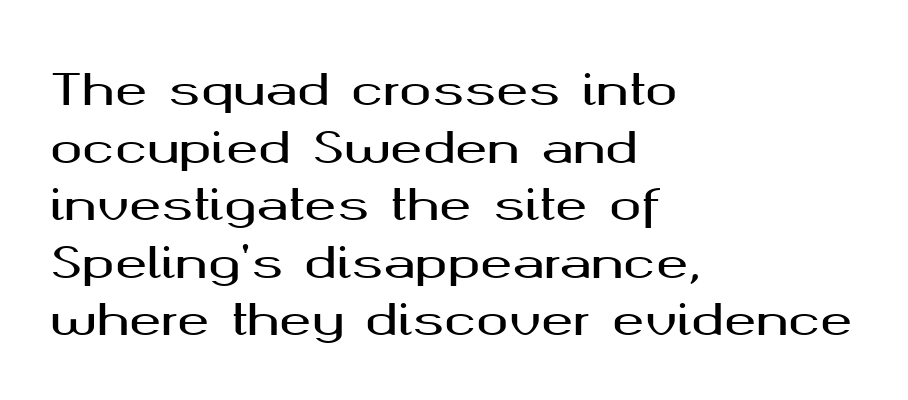
The image shows 43 px wide sans-serif type, upright; set left-aligned, normal line spacing (1.34x), normal letter spacing, not underlined; medium stroke contrast and a medium x-height.
